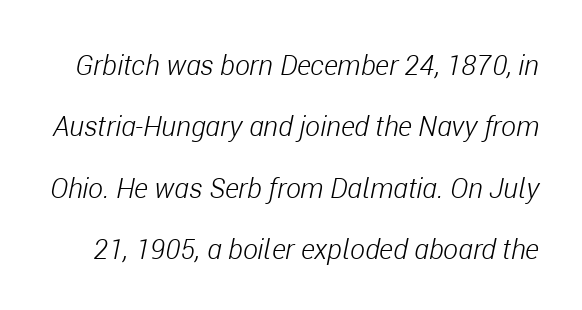
{"italic": "yes", "lean": "right", "slant_degrees": 11, "bold": "no", "weight": "light", "width": "condensed", "stroke_contrast": "low", "x_height": "medium", "monospaced": "no", "underline": "no", "line_spacing": "loose", "line_spacing_ratio": 2.19, "letter_spacing": "normal", "letter_spacing_em": 0.0, "glyph_px": 28}
